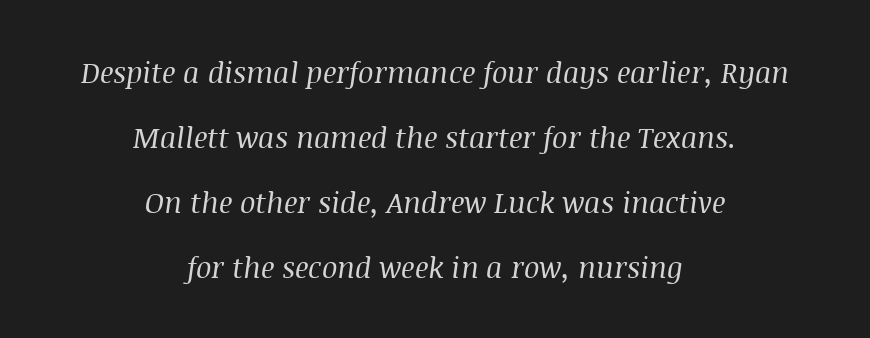
This block would shrink considerably if given ordinary leading; it's expanded now. If you drew a line through each stem, it would be angled. The strokes carry an ordinary text weight at most. Layout note: lines centered.
